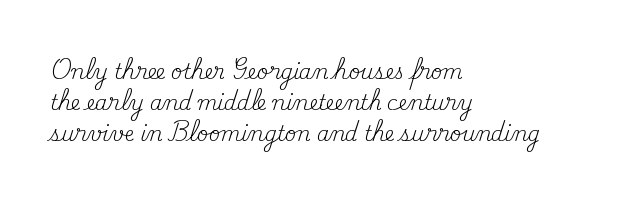
The face looks like a standard text weight, possibly lighter. The type is set solid horizontally, with unmodified tracking. Leading: standard. Casual observation: everything's shoved over to the left.
